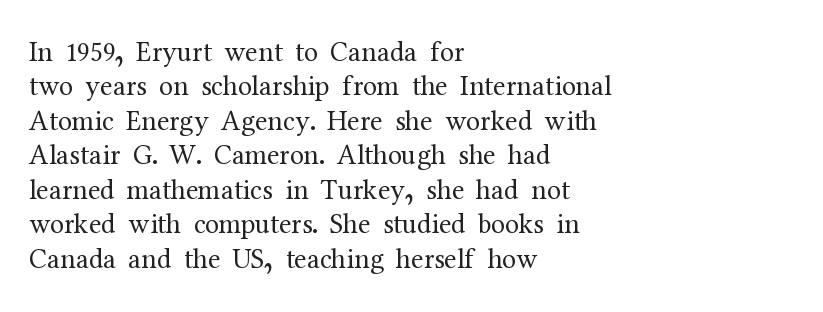
Q: Is the text bold? A: No.
Q: Is the text italic (slanted)? A: No, it is upright.
Q: Is the typeface a serif or a sans-serif typeface? A: Serif.
Q: Is the text underlined? A: No.
Q: How is the paragraph aligned? A: Left-aligned.
Q: Is the spacing between letters normal or unusually wide? A: Normal.
Q: Width (condensed, normal, or wide)? A: Normal.
Q: Stroke contrast? A: Medium.
Q: x-height? A: Medium.
Q: Monospaced? A: No.
